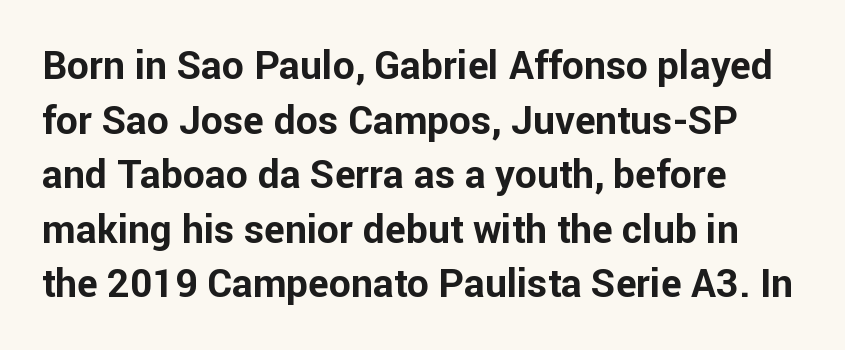
The image shows 39 px bold sans-serif type, upright; set left-aligned, normal line spacing (1.4x), normal letter spacing, not underlined; low stroke contrast and a medium x-height.
